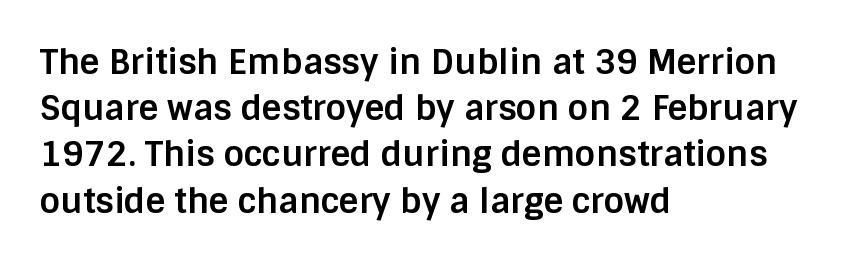
{"serif": "no", "italic": "no", "bold": "yes", "weight": "bold", "width": "normal", "stroke_contrast": "low", "x_height": "large", "monospaced": "no", "underline": "no", "align": "left", "line_spacing": "normal", "line_spacing_ratio": 1.36, "letter_spacing": "normal", "letter_spacing_em": 0.0, "glyph_px": 34}
